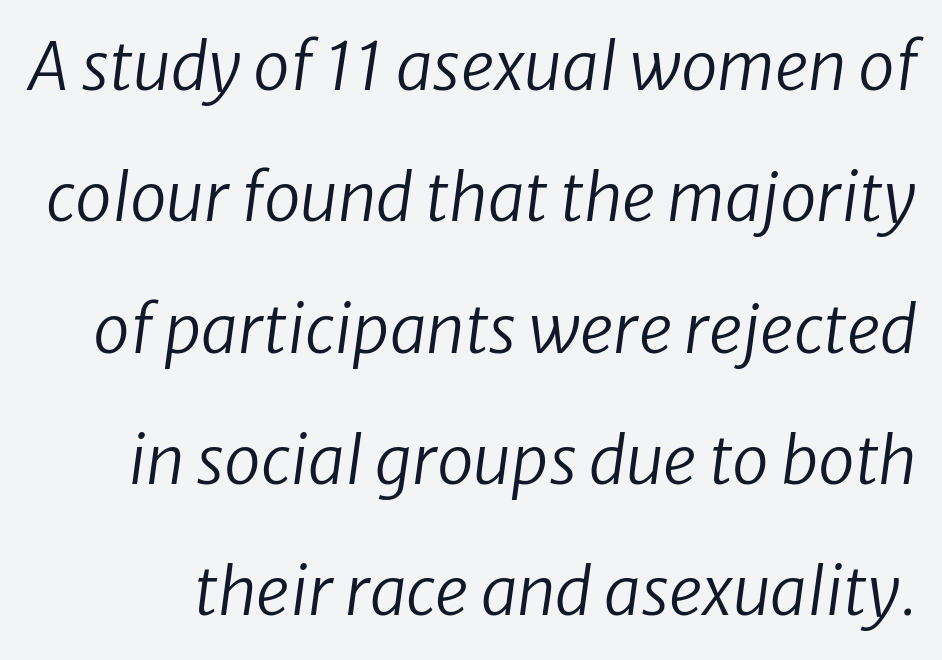
These lines are rendered in a variable-pitch font. These lines stand farther apart than default settings would place them. The line texture is even and compact thanks to regular tracking. This rendering features lettering with no underline. No heavy texture on the line: the type isn't bold. The typography opts for an oblique posture over an upright one.
